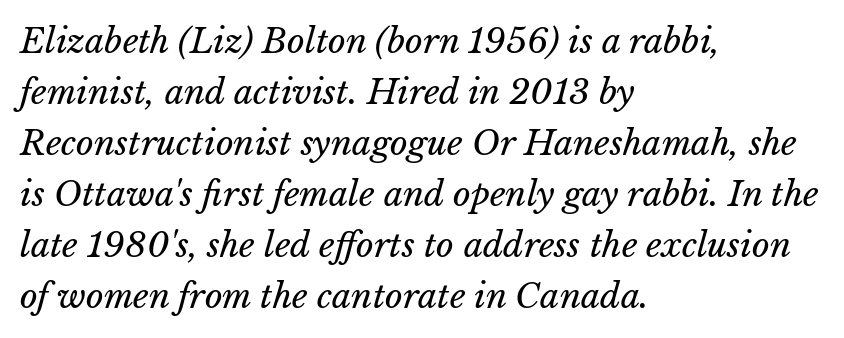
The image shows 34 px regular-weight type, italic (leaning right); set left-aligned, normal line spacing (1.5x), normal letter spacing, not underlined; low stroke contrast and a medium x-height.
